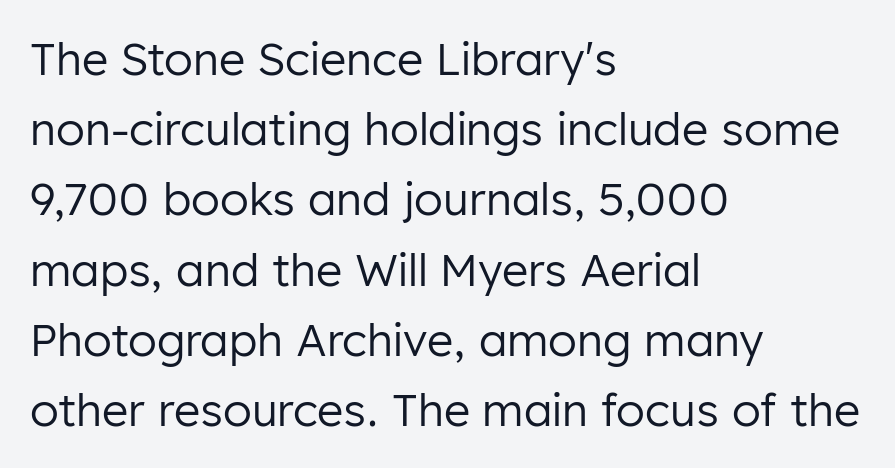
The image shows 45 px regular-weight sans-serif type, upright; set left-aligned, normal line spacing (1.56x), normal letter spacing, not underlined; low stroke contrast and a medium x-height.
